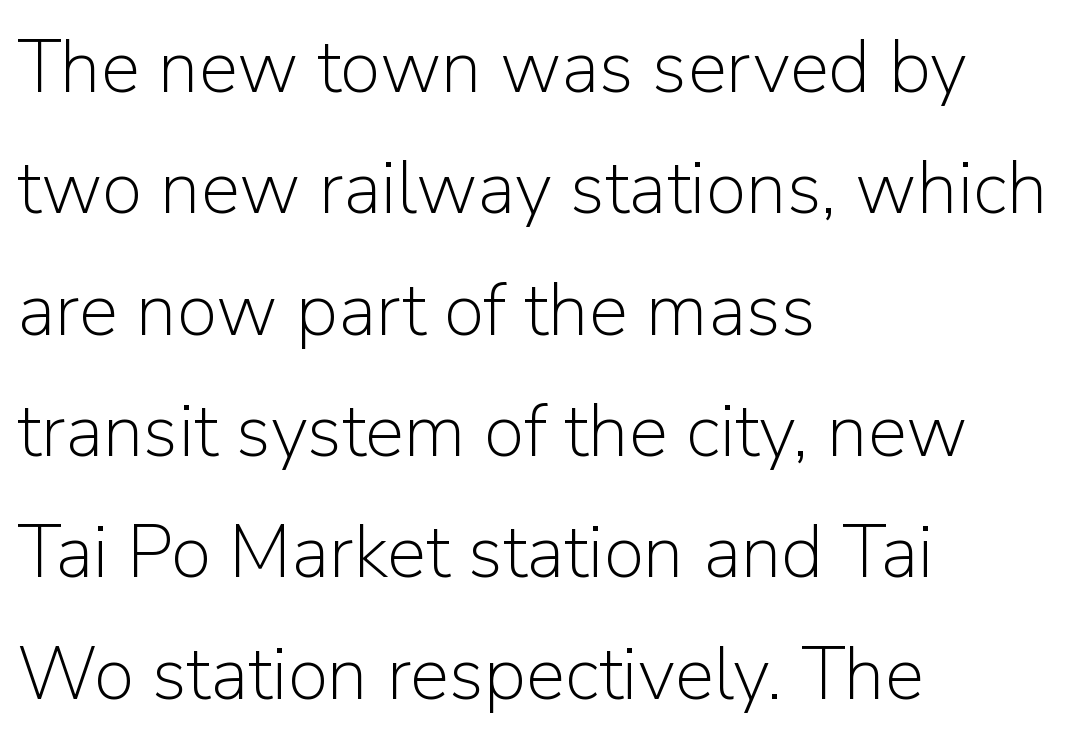
Q: Is the text bold? A: No.
Q: Is the text italic (slanted)? A: No, it is upright.
Q: Is the typeface a serif or a sans-serif typeface? A: Sans-serif.
Q: Is the text underlined? A: No.
Q: How is the paragraph aligned? A: Left-aligned.
Q: Is the spacing between letters normal or unusually wide? A: Normal.
Q: Is the spacing between lines tight, normal or loose? A: Normal.
Q: Width (condensed, normal, or wide)? A: Normal.
Q: Stroke contrast? A: Low.
Q: x-height? A: Medium.
Q: Monospaced? A: No.
